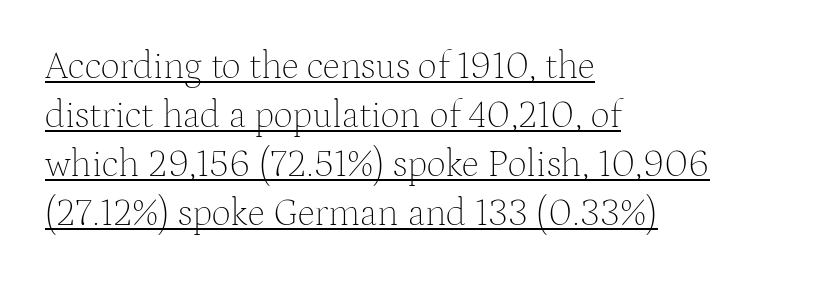
Q: Is the text bold? A: No.
Q: Is the text italic (slanted)? A: No, it is upright.
Q: Is the typeface a serif or a sans-serif typeface? A: Serif.
Q: Is the text underlined? A: Yes.
Q: How is the paragraph aligned? A: Left-aligned.
Q: Is the spacing between letters normal or unusually wide? A: Normal.
Q: Is the spacing between lines tight, normal or loose? A: Normal.
Q: Width (condensed, normal, or wide)? A: Normal.
Q: Stroke contrast? A: Medium.
Q: x-height? A: Medium.
Q: Monospaced? A: No.
